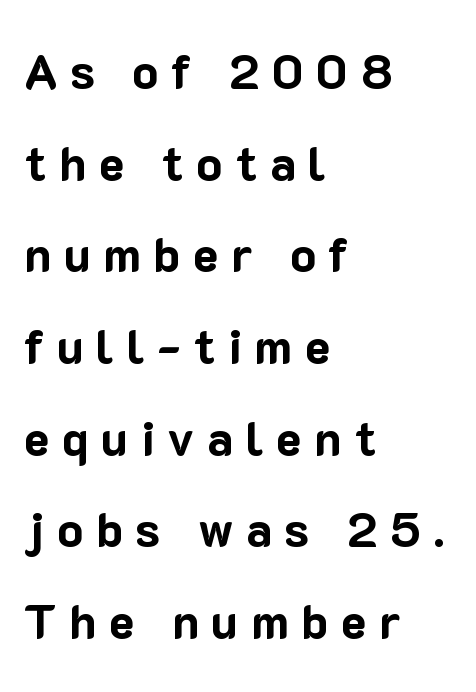
Q: Is the text bold? A: Yes.
Q: Is the text italic (slanted)? A: No, it is upright.
Q: Is the typeface a serif or a sans-serif typeface? A: Sans-serif.
Q: Is the text underlined? A: No.
Q: How is the paragraph aligned? A: Left-aligned.
Q: Is the spacing between letters normal or unusually wide? A: Unusually wide.
Q: Is the spacing between lines tight, normal or loose? A: Loose.
Q: Width (condensed, normal, or wide)? A: Normal.
Q: Stroke contrast? A: Low.
Q: x-height? A: Medium.
Q: Monospaced? A: No.
